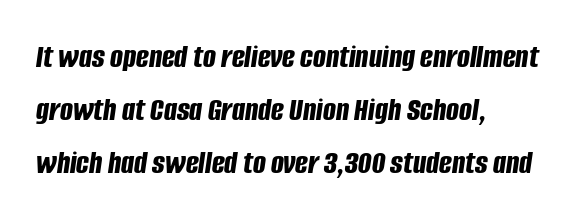
Q: Is the text bold? A: Yes.
Q: Is the text italic (slanted)? A: Yes, it leans right by about 8 degrees.
Q: Is the text underlined? A: No.
Q: How is the paragraph aligned? A: Left-aligned.
Q: Is the spacing between letters normal or unusually wide? A: Normal.
Q: Is the spacing between lines tight, normal or loose? A: Normal.
Q: Width (condensed, normal, or wide)? A: Condensed.
Q: Stroke contrast? A: Low.
Q: x-height? A: Large.
Q: Monospaced? A: No.
